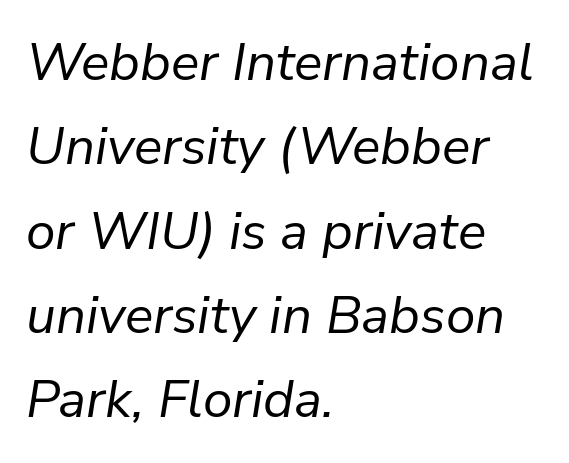
Q: Is the text bold? A: No.
Q: Is the text italic (slanted)? A: Yes, it leans right by about 9 degrees.
Q: Is the text underlined? A: No.
Q: How is the paragraph aligned? A: Left-aligned.
Q: Is the spacing between letters normal or unusually wide? A: Normal.
Q: Is the spacing between lines tight, normal or loose? A: Normal.
Q: Width (condensed, normal, or wide)? A: Normal.
Q: Stroke contrast? A: Low.
Q: x-height? A: Medium.
Q: Monospaced? A: No.
